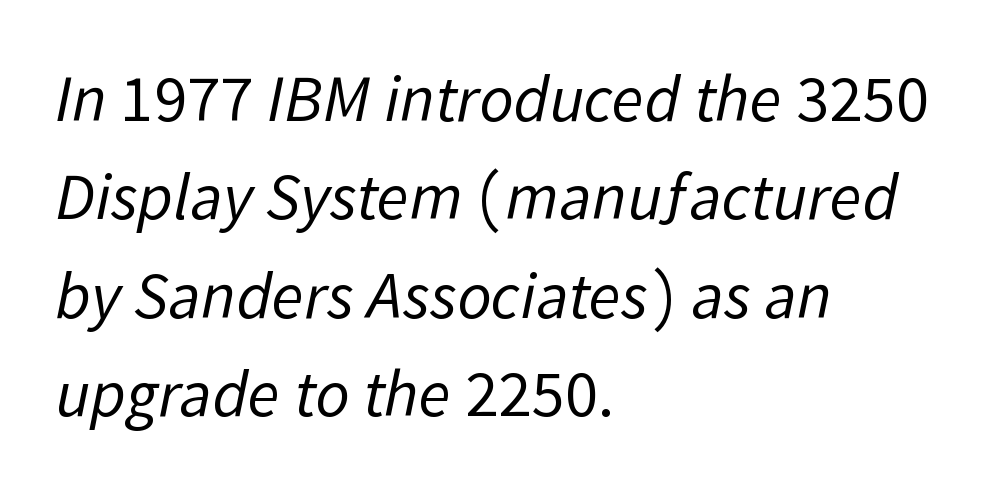
{"serif": "no", "bold": "no", "weight": "regular", "width": "normal", "stroke_contrast": "low", "x_height": "medium", "monospaced": "no", "underline": "no", "align": "left", "line_spacing": "normal", "line_spacing_ratio": 1.47, "letter_spacing": "normal", "letter_spacing_em": 0.0, "glyph_px": 67}
